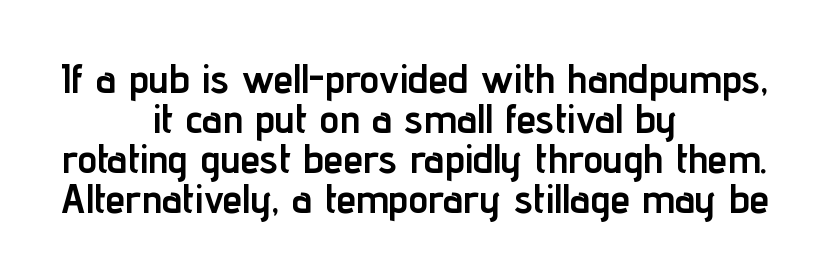
In terms of letterspacing, this is plain default setting. The specimen omits any rule beneath the text block's lines. I'd call this a sans setting — the letters go barefoot. Here the designer chose a conventional face with non-uniform glyph widths. You'd pick this weight for a headline — it's a proper bold. In CSS terms this would be text-align: center.
